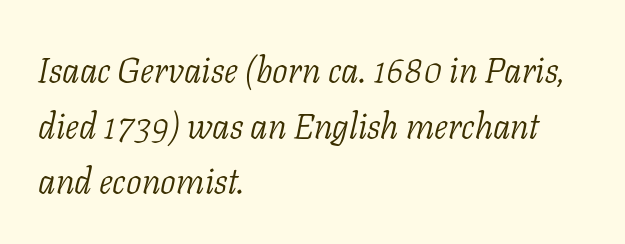
Quick note: italic. The letterforms sit at book weight or below. No word sits above an underline. One-word summary of the alignment: left. Honestly, the row spacing looks completely unremarkable.
